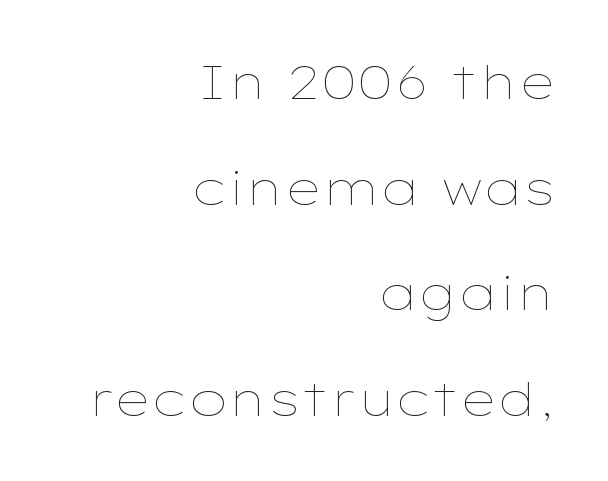
This rendering uses right alignment, leaving the left contour irregular. Think standard paragraph weight, or any step lighter than that. Note the varied advance widths — an 'i' is clearly narrower than an 'm'. In terms of leading, this rendering errs on the spacious side. Glance below the letters and you will spot only blank space.
